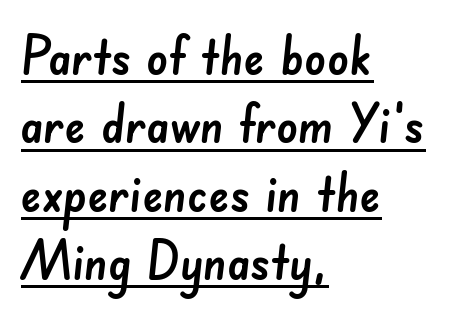
Q: Is the typeface a serif or a sans-serif typeface? A: Sans-serif.
Q: Is the text underlined? A: Yes.
Q: How is the paragraph aligned? A: Left-aligned.
Q: Is the spacing between letters normal or unusually wide? A: Normal.
Q: Is the spacing between lines tight, normal or loose? A: Normal.
Q: Width (condensed, normal, or wide)? A: Normal.
Q: Stroke contrast? A: Low.
Q: x-height? A: Small.
Q: Monospaced? A: No.
